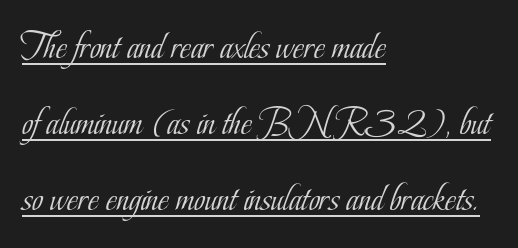
Q: Is the text bold? A: No.
Q: Is the text italic (slanted)? A: Yes.
Q: Is the typeface a serif or a sans-serif typeface? A: Serif.
Q: Is the text underlined? A: Yes.
Q: How is the paragraph aligned? A: Left-aligned.
Q: Is the spacing between letters normal or unusually wide? A: Normal.
Q: Is the spacing between lines tight, normal or loose? A: Loose.
Q: Width (condensed, normal, or wide)? A: Condensed.
Q: Stroke contrast? A: Low.
Q: x-height? A: Small.
Q: Monospaced? A: No.
